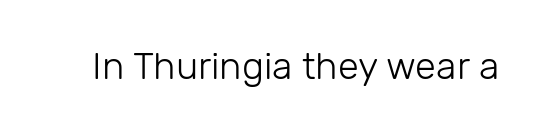
{"serif": "no", "italic": "no", "bold": "no", "weight": "light", "width": "normal", "stroke_contrast": "low", "x_height": "medium", "monospaced": "no", "underline": "no", "letter_spacing": "normal", "letter_spacing_em": 0.0, "glyph_px": 38}
